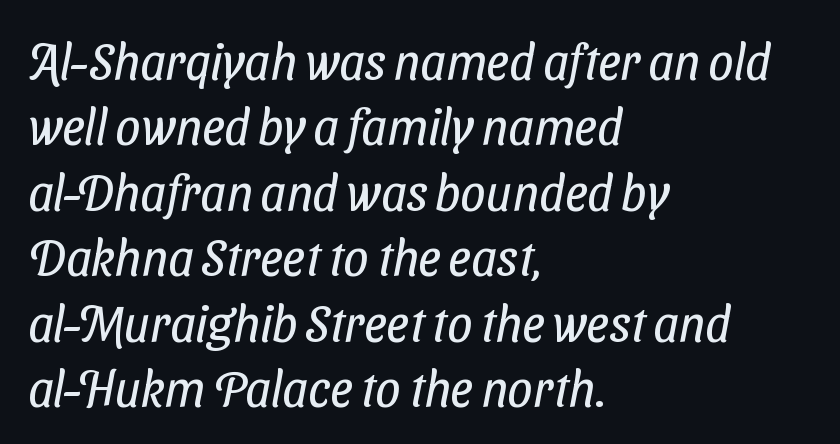
Notice how the passage keeps a crisp vertical edge on the left only. These lines keep a tight, regular rhythm from letter to letter. Ink coverage per letter is moderate at most. A normal amount of white space separates one row of letters from the next. This is sans-serif lettering, the kind often seen on screens and signage.
